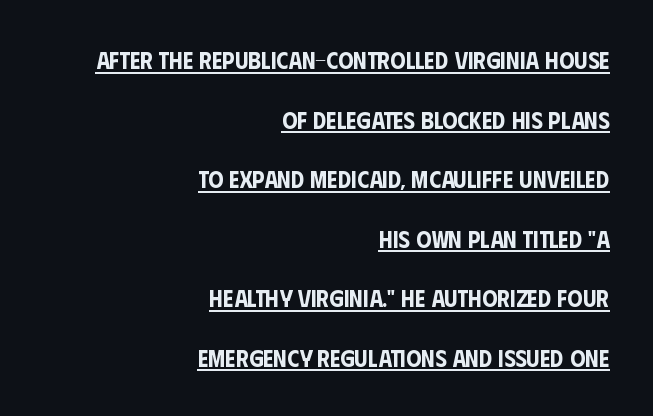
The image shows 24 px text type, upright; set right-aligned, loose line spacing (2.48x), normal letter spacing, underlined.
